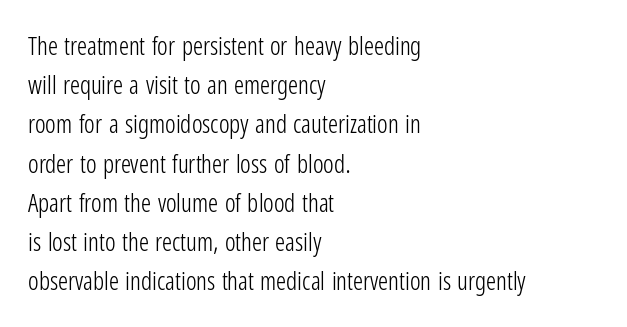
Is this a heavy cut? Hardly; it is regular or lighter. In CSS terms this would be text-align: left. Words appear dense and cohesive because spacing is normal. The gap between lines stays unmarked. Reading down the column, the eye jumps a familiar distance to each next line. This is roman type, the default non-slanted kind.
